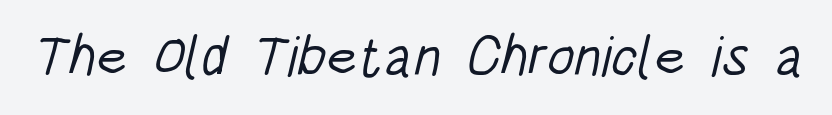
On a weight scale, this lands at 450 or below. This sample uses a sans-serif face. The horizontal fit of the characters is conventional and even. Varying glyph widths throughout — classic text-font behaviour. Beneath every word, the page is bare.
